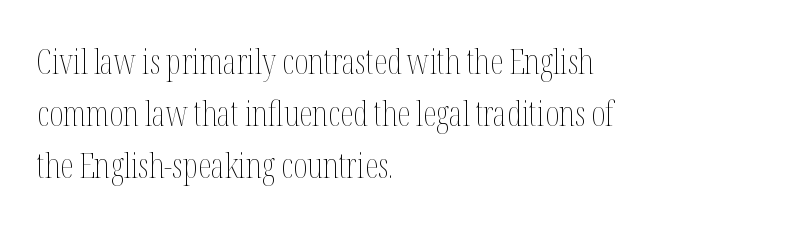
{"italic": "no", "bold": "no", "weight": "thin", "width": "condensed", "stroke_contrast": "medium", "x_height": "medium", "monospaced": "no", "underline": "no", "align": "left", "line_spacing": "normal", "line_spacing_ratio": 1.53, "letter_spacing": "normal", "letter_spacing_em": 0.0, "glyph_px": 34}
